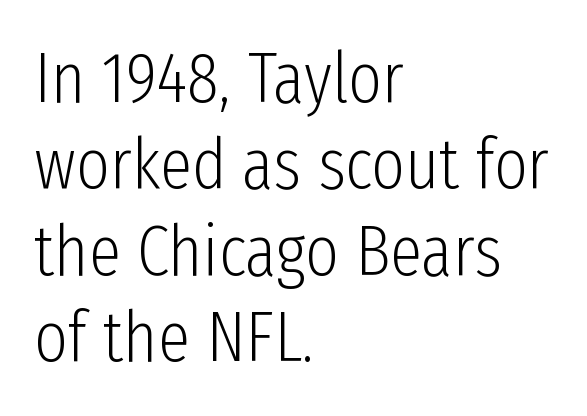
{"serif": "no", "italic": "no", "bold": "no", "weight": "light", "width": "condensed", "stroke_contrast": "low", "x_height": "medium", "monospaced": "no", "underline": "no", "align": "left", "line_spacing_ratio": 1.2, "letter_spacing": "normal", "letter_spacing_em": 0.0, "glyph_px": 72}
